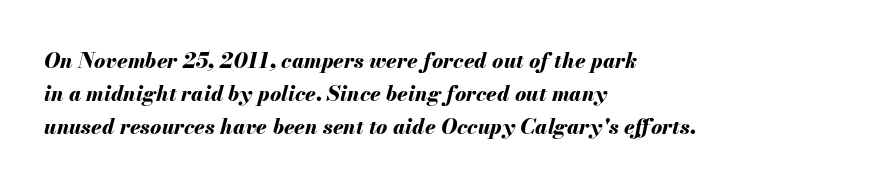
Q: Is the text bold? A: Yes.
Q: Is the text italic (slanted)? A: Yes, it leans right by about 13 degrees.
Q: Is the text underlined? A: No.
Q: How is the paragraph aligned? A: Left-aligned.
Q: Is the spacing between letters normal or unusually wide? A: Normal.
Q: Is the spacing between lines tight, normal or loose? A: Normal.
